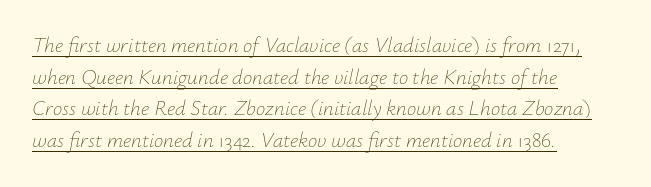
{"italic": "yes", "lean": "right", "slant_degrees": 12, "bold": "no", "underline": "yes", "align": "left", "line_spacing": "normal", "line_spacing_ratio": 1.51, "letter_spacing": "normal", "letter_spacing_em": 0.0, "glyph_px": 21}
